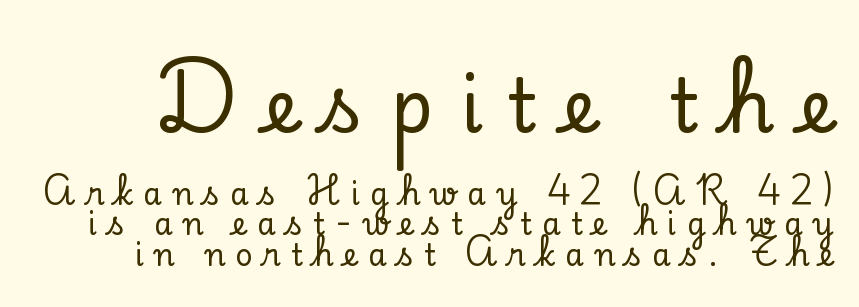
Q: Is the text italic (slanted)? A: No, it is upright.
Q: Is the typeface a serif or a sans-serif typeface? A: Serif.
Q: Is the text underlined? A: No.
Q: Is the spacing between letters normal or unusually wide? A: Unusually wide.
Q: Is the spacing between lines tight, normal or loose? A: Tight.
Q: Which block of text is set in a larger size, the first (top) or the second (bottom)? A: The first (top) one.
Q: Width (condensed, normal, or wide)? A: Normal.
Q: Stroke contrast? A: Low.
Q: x-height? A: Small.
Q: Monospaced? A: No.
